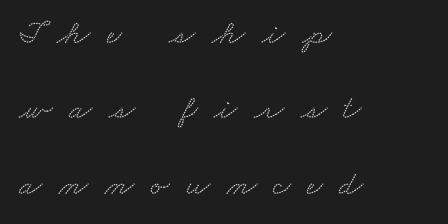
Q: Is the typeface a serif or a sans-serif typeface? A: Serif.
Q: Is the text underlined? A: No.
Q: How is the paragraph aligned? A: Left-aligned.
Q: Is the spacing between letters normal or unusually wide? A: Unusually wide.
Q: Is the spacing between lines tight, normal or loose? A: Loose.
Q: Width (condensed, normal, or wide)? A: Wide.
Q: Stroke contrast? A: Low.
Q: x-height? A: Small.
Q: Monospaced? A: No.
